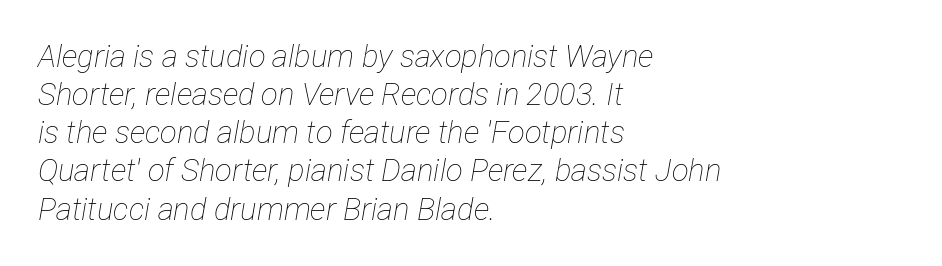
The image shows 31 px thin, condensed type, italic (leaning right); set left-aligned, line spacing 1.23x, normal letter spacing, not underlined; low stroke contrast and a medium x-height.
